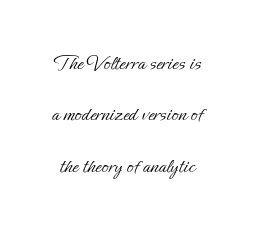
The image shows 22 px text type; set loose line spacing (2.34x), normal letter spacing, not underlined.
